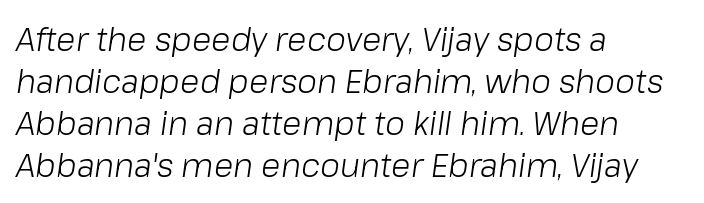
Tracking here is standard; glyphs follow each other at the usual distance. The specimen omits any rule beneath the text block's lines. The passage shown is typed in a proportional face where columns would drift. The rendering applies a slant to the glyphs. The font is comparable to plain body text, perhaps lighter. Leading: standard.
